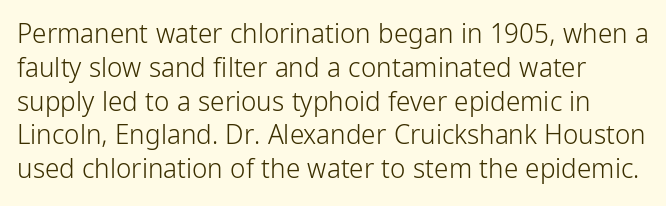
The image shows 26 px text type, upright; set normal line spacing (1.3x), normal letter spacing, not underlined.
